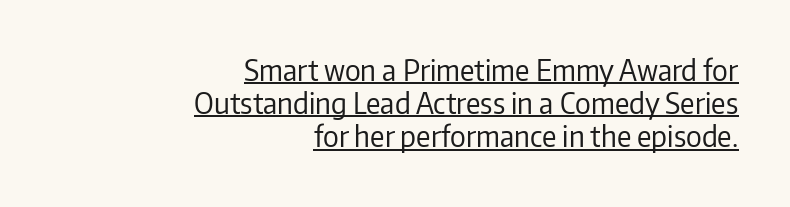
{"serif": "no", "italic": "no", "bold": "no", "weight": "regular", "width": "normal", "stroke_contrast": "low", "x_height": "medium", "monospaced": "no", "underline": "yes", "align": "right", "line_spacing_ratio": 1.18, "letter_spacing": "normal", "letter_spacing_em": 0.0, "glyph_px": 28}
